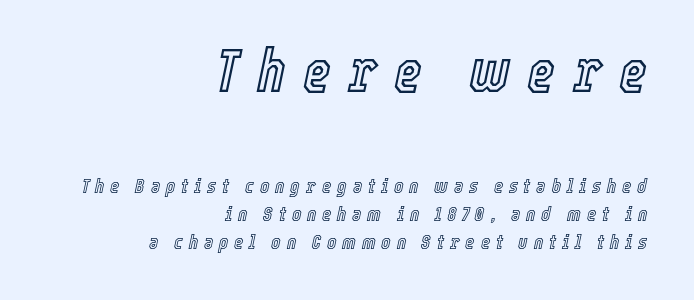
Line ends are locked; line starts wander. Line spacing here is normal. Posture: slanted. These two chunks differ in scale, with the top chunk taking the larger measure. This sample has the flowing, uneven cadence of proportional lettering. The line texture is sparse and dotted thanks to wide tracking.
